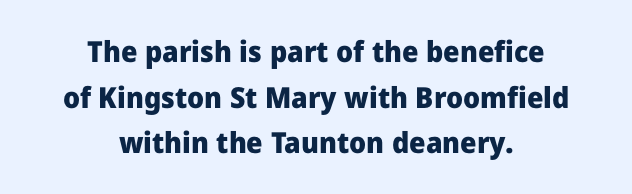
Q: Is the text bold? A: Yes.
Q: Is the text italic (slanted)? A: No, it is upright.
Q: Is the typeface a serif or a sans-serif typeface? A: Sans-serif.
Q: Is the text underlined? A: No.
Q: How is the paragraph aligned? A: Centered.
Q: Is the spacing between letters normal or unusually wide? A: Normal.
Q: Is the spacing between lines tight, normal or loose? A: Normal.
Q: Width (condensed, normal, or wide)? A: Normal.
Q: Stroke contrast? A: Low.
Q: x-height? A: Medium.
Q: Monospaced? A: No.
